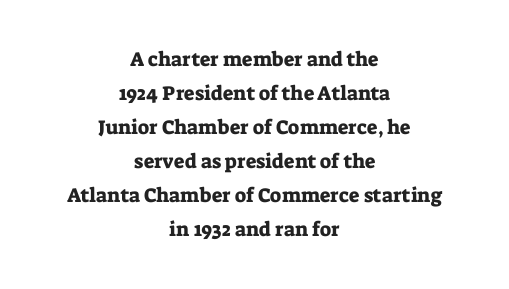
The image shows 20 px text type, upright; set centered, normal line spacing (1.7x), normal letter spacing, not underlined.
